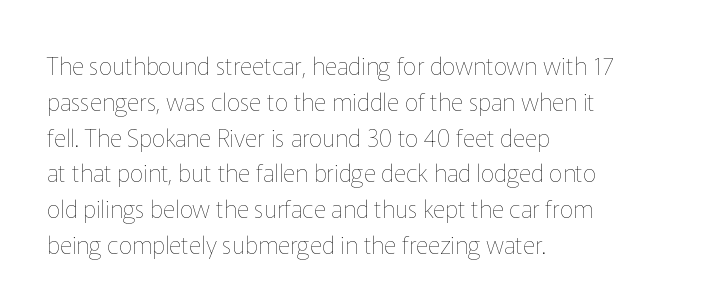
The setting favours the left margin, as ordinary paragraphs usually do. Upright lettering throughout. Letter spacing: default. No chunkiness to these letters — they're not bold.
